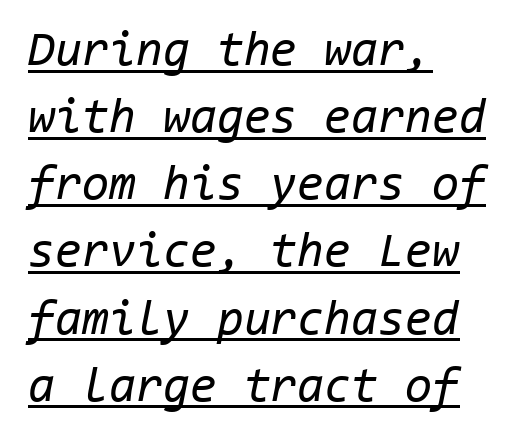
No extra ink here — the face is not bold. The letters sit at their default tracking, neither squeezed nor spread. Note the uniform advance width — an 'i' takes as much space as an 'm'. Quick note: italic.
